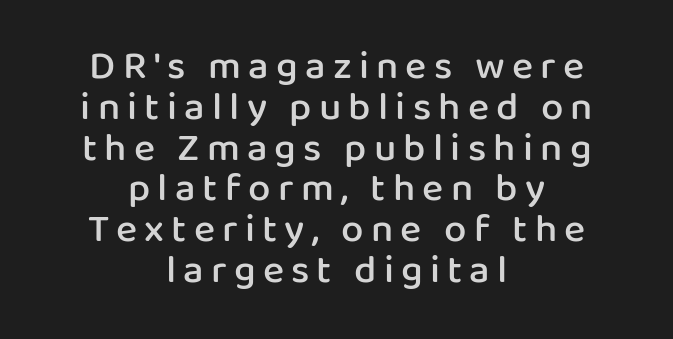
{"serif": "no", "italic": "no", "bold": "semi", "weight": "semibold", "width": "normal", "stroke_contrast": "low", "x_height": "medium", "monospaced": "no", "underline": "no", "align": "center", "line_spacing": "tight", "line_spacing_ratio": 1.02, "glyph_px": 40}
